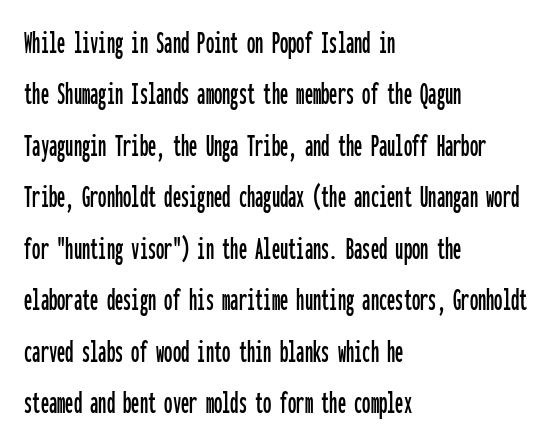
The image shows 33 px condensed sans-serif type, upright, monospaced; set left-aligned, normal line spacing (1.56x), normal letter spacing, not underlined; low stroke contrast and a medium x-height.
